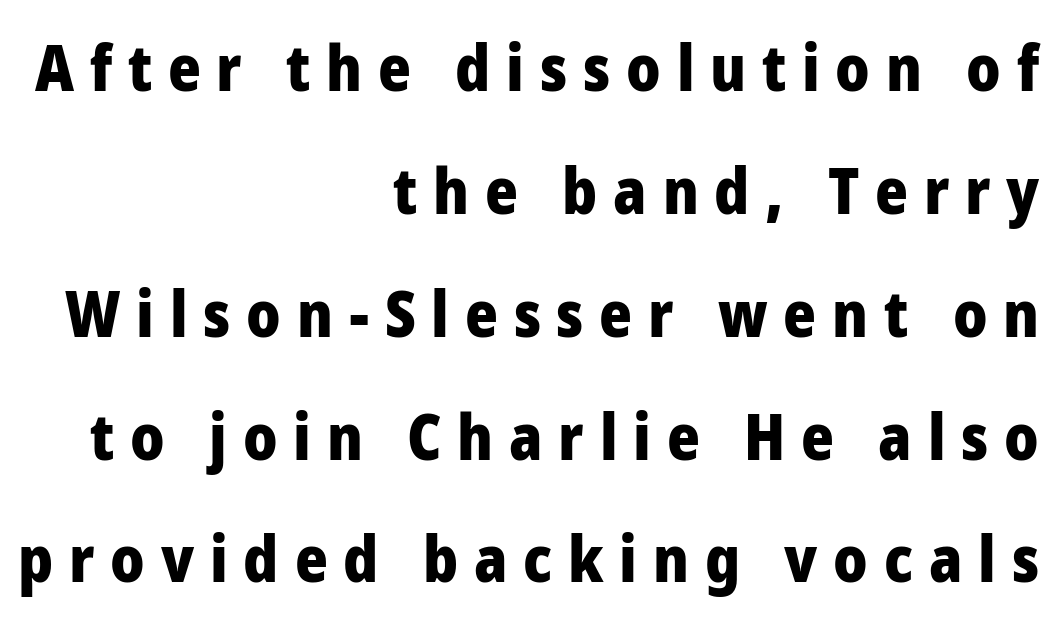
Q: Is the text bold? A: Yes.
Q: Is the text italic (slanted)? A: No, it is upright.
Q: Is the typeface a serif or a sans-serif typeface? A: Sans-serif.
Q: Is the text underlined? A: No.
Q: How is the paragraph aligned? A: Right-aligned.
Q: Is the spacing between letters normal or unusually wide? A: Unusually wide.
Q: Is the spacing between lines tight, normal or loose? A: Loose.
Q: Width (condensed, normal, or wide)? A: Normal.
Q: Stroke contrast? A: Low.
Q: x-height? A: Medium.
Q: Monospaced? A: No.
